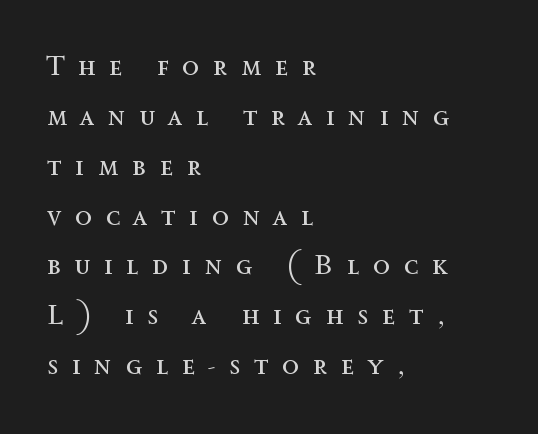
Q: Is the text bold? A: No.
Q: Is the text italic (slanted)? A: No, it is upright.
Q: Is the text underlined? A: No.
Q: How is the paragraph aligned? A: Left-aligned.
Q: Is the spacing between letters normal or unusually wide? A: Unusually wide.
Q: Width (condensed, normal, or wide)? A: Normal.
Q: x-height? A: Medium.
Q: Monospaced? A: No.
